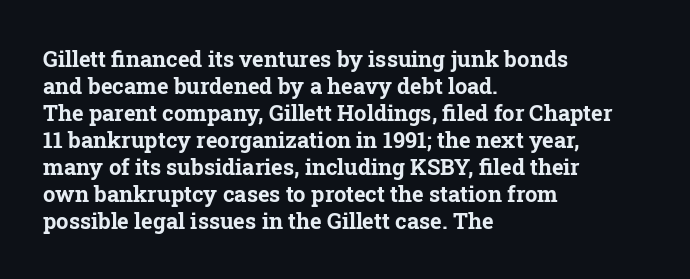
{"italic": "no", "bold": "yes", "underline": "no", "align": "left", "line_spacing_ratio": 1.23, "letter_spacing": "normal", "letter_spacing_em": 0.0, "glyph_px": 22}
